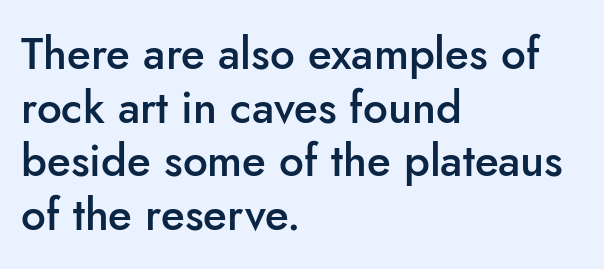
In terms of posture, this sample is upright. Proportional: the letters do not fall into vertical columns. Caption: semibold face, moderately heavy strokes. The zone under the glyphs is completely vacant.
